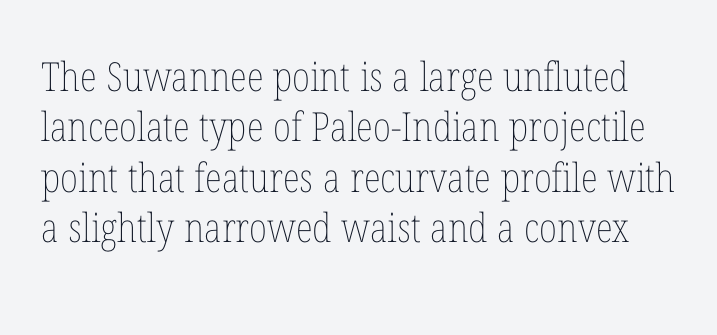
Q: Is the text bold? A: No.
Q: Is the text italic (slanted)? A: No, it is upright.
Q: Is the text underlined? A: No.
Q: Is the spacing between letters normal or unusually wide? A: Normal.
Q: Is the spacing between lines tight, normal or loose? A: Normal.
Q: Width (condensed, normal, or wide)? A: Condensed.
Q: Stroke contrast? A: Low.
Q: x-height? A: Medium.
Q: Monospaced? A: No.
